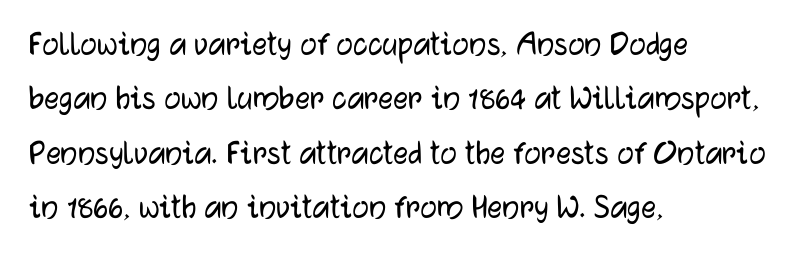
Q: Is the text italic (slanted)? A: No, it is upright.
Q: Is the typeface a serif or a sans-serif typeface? A: Sans-serif.
Q: Is the text underlined? A: No.
Q: How is the paragraph aligned? A: Left-aligned.
Q: Is the spacing between letters normal or unusually wide? A: Normal.
Q: Is the spacing between lines tight, normal or loose? A: Normal.
Q: Width (condensed, normal, or wide)? A: Normal.
Q: Stroke contrast? A: Low.
Q: x-height? A: Medium.
Q: Monospaced? A: No.
